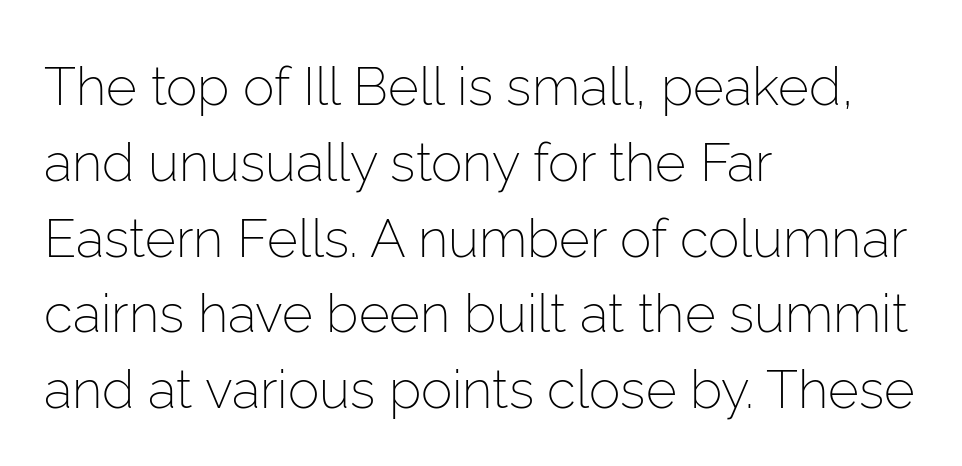
{"serif": "no", "italic": "no", "bold": "no", "weight": "light", "width": "normal", "stroke_contrast": "low", "x_height": "medium", "monospaced": "no", "underline": "no", "align": "left", "line_spacing": "normal", "line_spacing_ratio": 1.43, "letter_spacing": "normal", "letter_spacing_em": 0.0, "glyph_px": 53}
